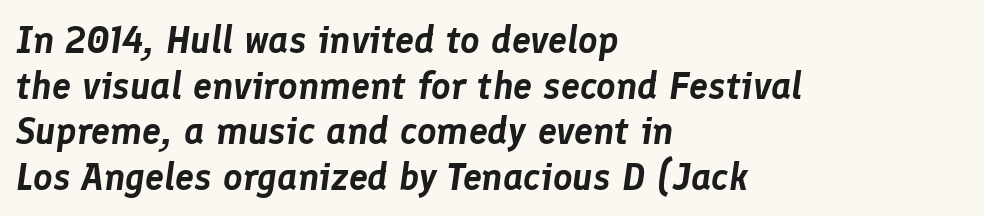
{"italic": "yes", "lean": "right", "slant_degrees": 8, "width": "normal", "stroke_contrast": "low", "x_height": "medium", "monospaced": "no", "underline": "no", "align": "left", "line_spacing_ratio": 1.2, "letter_spacing": "normal", "letter_spacing_em": 0.0, "glyph_px": 38}
